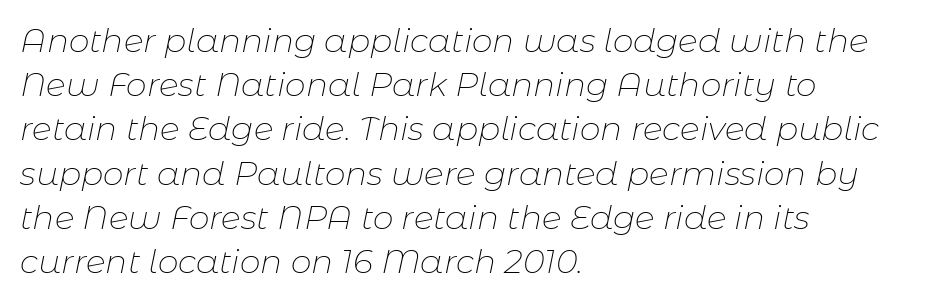
Q: Is the text bold? A: No.
Q: Is the text italic (slanted)? A: Yes, it leans right by about 11 degrees.
Q: Is the text underlined? A: No.
Q: How is the paragraph aligned? A: Left-aligned.
Q: Is the spacing between letters normal or unusually wide? A: Normal.
Q: Is the spacing between lines tight, normal or loose? A: Normal.
Q: Width (condensed, normal, or wide)? A: Normal.
Q: Stroke contrast? A: Low.
Q: x-height? A: Medium.
Q: Monospaced? A: No.
